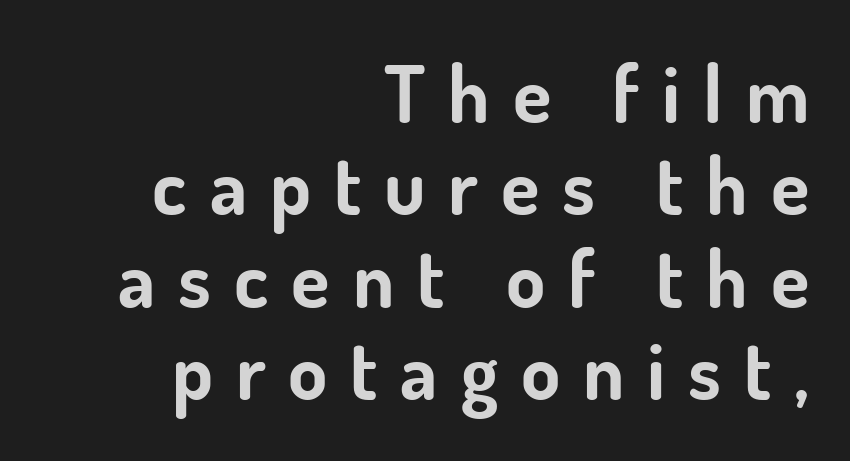
The image shows 79 px bold sans-serif type, upright; set right-aligned, line spacing 1.17x, unusually wide letter spacing (+0.29 em), not underlined; low stroke contrast and a small x-height.
